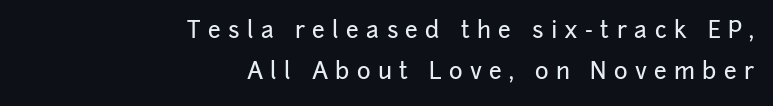
The rendering anchors every line to the right-hand side. A typesetter would call this heavily tracked-out type. Tall strokes in this sample are plumb rather than angled. A clean baseline with only descenders dipping below it.
